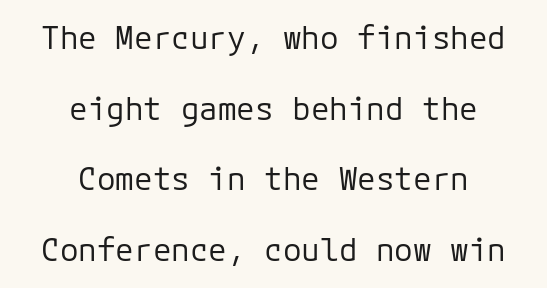
These lines stack symmetrically, like a column narrowing and widening about its center. Has an underline been added? It has not. The strokes are not fattened; the text isn't bold. The lettering stays uniformly vertical, giving the passage a roman look.
